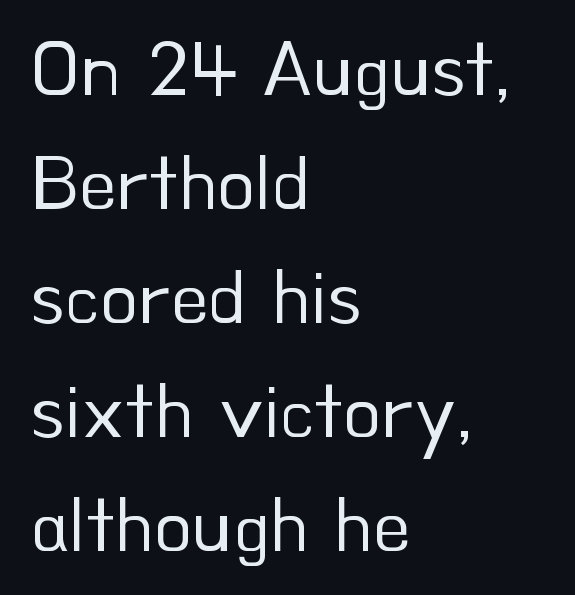
The image shows 78 px regular-weight sans-serif type, upright; set left-aligned, normal line spacing (1.46x), normal letter spacing, not underlined; low stroke contrast and a small x-height.
